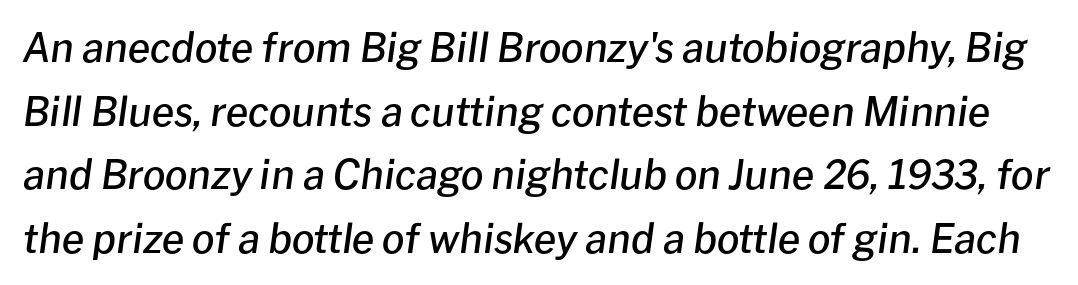
{"italic": "yes", "lean": "right", "slant_degrees": 8, "bold": "semi", "weight": "semibold", "width": "normal", "stroke_contrast": "low", "x_height": "medium", "monospaced": "no", "underline": "no", "line_spacing": "normal", "line_spacing_ratio": 1.59, "letter_spacing": "normal", "letter_spacing_em": 0.0, "glyph_px": 40}
